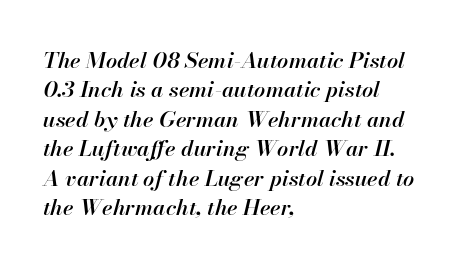
{"italic": "yes", "lean": "right", "slant_degrees": 13, "bold": "semi", "underline": "no", "align": "left", "line_spacing": "normal", "line_spacing_ratio": 1.34, "letter_spacing": "normal", "letter_spacing_em": 0.0, "glyph_px": 22}
